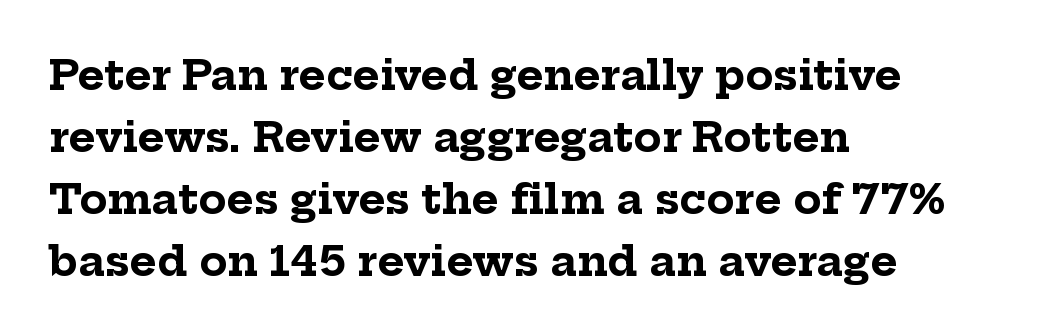
Q: Is the text bold? A: Yes.
Q: Is the text italic (slanted)? A: No, it is upright.
Q: Is the typeface a serif or a sans-serif typeface? A: Serif.
Q: Is the text underlined? A: No.
Q: How is the paragraph aligned? A: Left-aligned.
Q: Is the spacing between letters normal or unusually wide? A: Normal.
Q: Is the spacing between lines tight, normal or loose? A: Normal.
Q: Width (condensed, normal, or wide)? A: Normal.
Q: Stroke contrast? A: Low.
Q: x-height? A: Medium.
Q: Monospaced? A: No.
